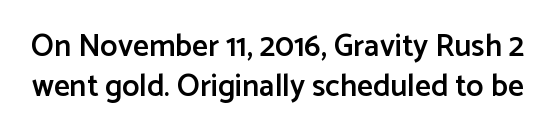
Q: Is the text bold? A: Semi-bold.
Q: Is the text italic (slanted)? A: No, it is upright.
Q: Is the typeface a serif or a sans-serif typeface? A: Sans-serif.
Q: Is the text underlined? A: No.
Q: Is the spacing between letters normal or unusually wide? A: Normal.
Q: Is the spacing between lines tight, normal or loose? A: Normal.
Q: Width (condensed, normal, or wide)? A: Normal.
Q: Stroke contrast? A: Low.
Q: x-height? A: Medium.
Q: Monospaced? A: No.
